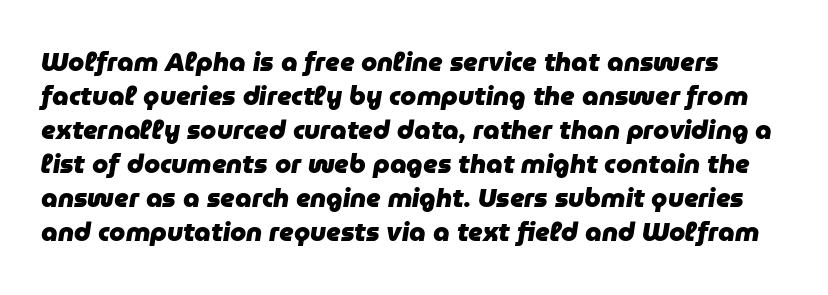
{"italic": "yes", "lean": "right", "slant_degrees": 9, "bold": "yes", "underline": "no", "line_spacing": "normal", "line_spacing_ratio": 1.31, "letter_spacing": "normal", "letter_spacing_em": 0.0, "glyph_px": 26}
